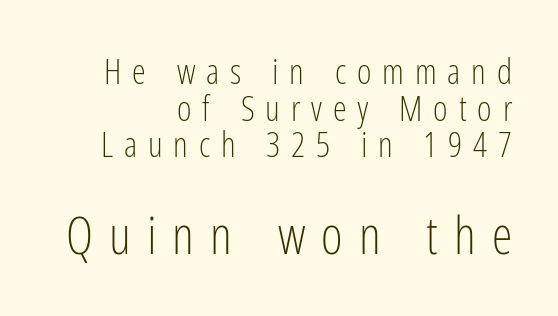
Q: Is the text bold? A: No.
Q: Is the text italic (slanted)? A: No, it is upright.
Q: Is the typeface a serif or a sans-serif typeface? A: Sans-serif.
Q: Is the text underlined? A: No.
Q: How is the paragraph aligned? A: Right-aligned.
Q: Is the spacing between letters normal or unusually wide? A: Unusually wide.
Q: Is the spacing between lines tight, normal or loose? A: Tight.
Q: Which block of text is set in a larger size, the first (top) or the second (bottom)? A: The second (bottom) one.
Q: Width (condensed, normal, or wide)? A: Condensed.
Q: Stroke contrast? A: Low.
Q: x-height? A: Medium.
Q: Monospaced? A: No.
